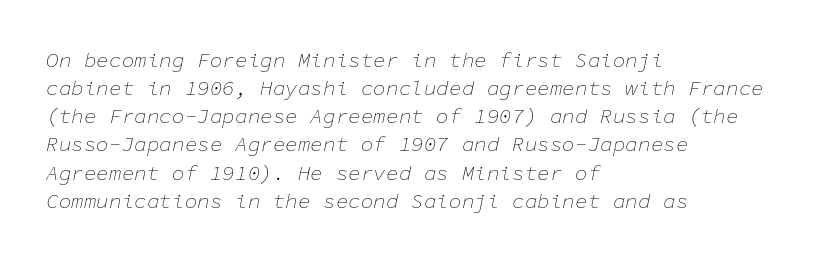
The image shows 21 px text type, italic (leaning right); set left-aligned, normal line spacing (1.34x), normal letter spacing, not underlined.
